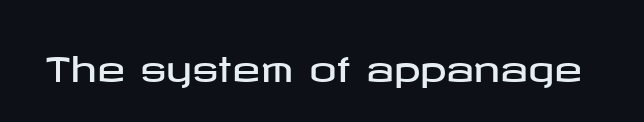
The image shows 34 px wide sans-serif type, upright; set normal letter spacing, not underlined; low stroke contrast and a medium x-height.
